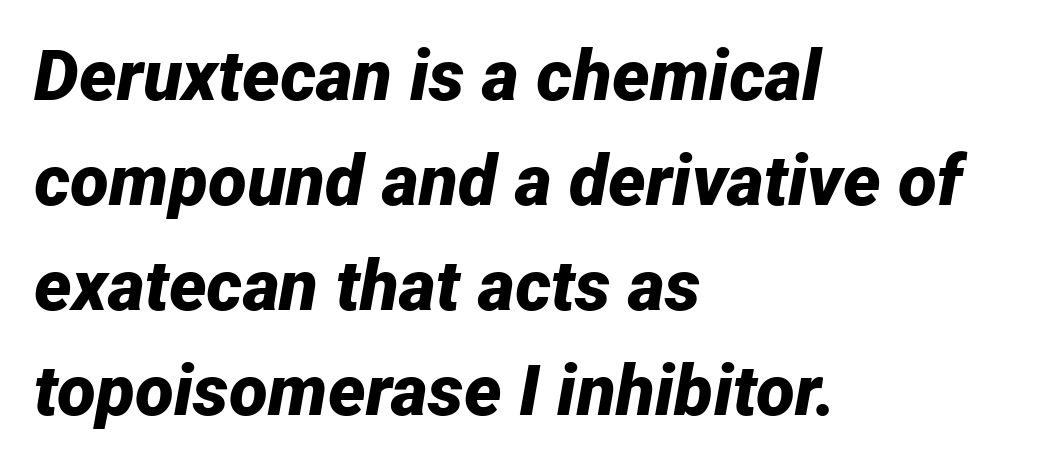
This block has exactly the height ordinary leading produces. Every character sits at an angle, as italics do. A bare baseline throughout the passage. Between one letter and the next there's only the usual sliver of space. This is heavy type, rendered in bold.
